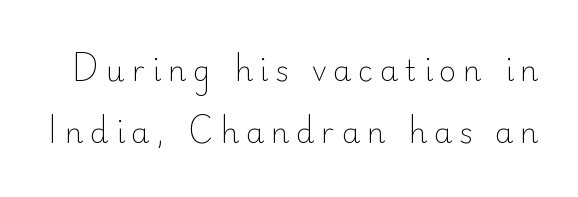
Here the designer chose a conventional face with non-uniform glyph widths. Posture: vertical. A great deal of white space separates one row of letters from the next. Nothing heavy about these letters — not bold at all.
